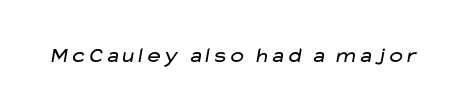
The image shows 22 px text type; set normal letter spacing, not underlined.
